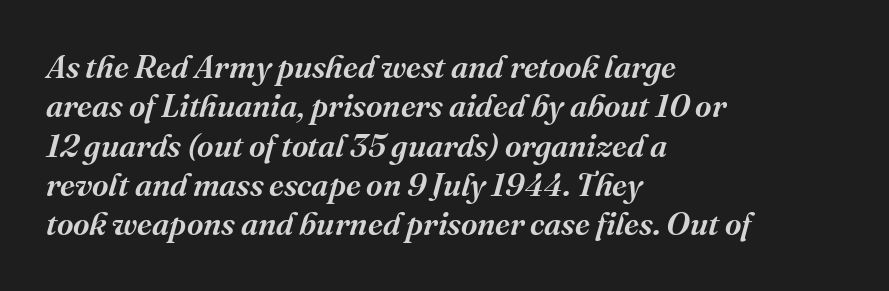
The image shows 32 px serif type, italic (leaning right); set left-aligned, line spacing 1.23x, normal letter spacing, not underlined; medium stroke contrast and a medium x-height.
